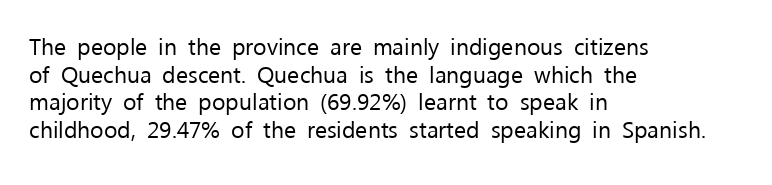
The image shows 23 px text type, upright; set left-aligned, line spacing 1.2x, normal letter spacing, not underlined.
